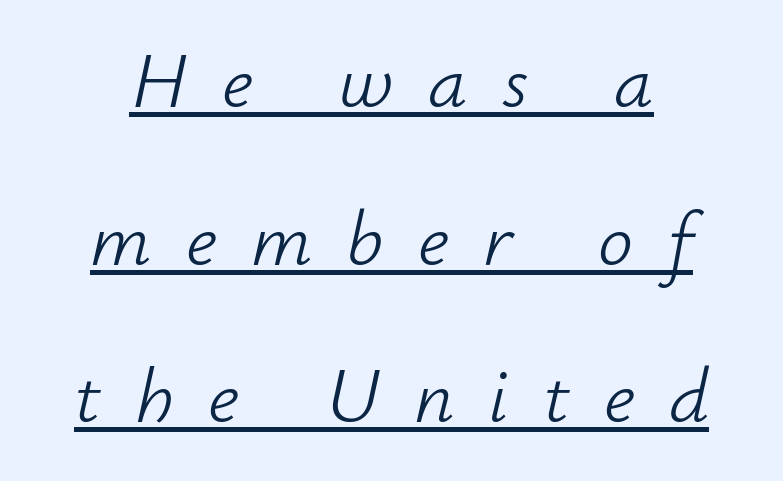
{"italic": "yes", "lean": "right", "slant_degrees": 12, "bold": "no", "weight": "light", "width": "normal", "stroke_contrast": "low", "x_height": "small", "monospaced": "no", "underline": "yes", "align": "center", "line_spacing": "loose", "line_spacing_ratio": 2.02, "letter_spacing": "wide", "letter_spacing_em": 0.44, "glyph_px": 78}
